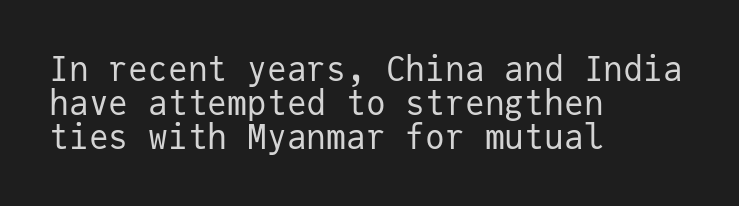
Q: Is the text bold? A: No.
Q: Is the text italic (slanted)? A: No, it is upright.
Q: Is the typeface a serif or a sans-serif typeface? A: Sans-serif.
Q: Is the text underlined? A: No.
Q: How is the paragraph aligned? A: Left-aligned.
Q: Is the spacing between letters normal or unusually wide? A: Normal.
Q: Is the spacing between lines tight, normal or loose? A: Tight.
Q: Width (condensed, normal, or wide)? A: Normal.
Q: Stroke contrast? A: Low.
Q: x-height? A: Medium.
Q: Monospaced? A: Yes.
